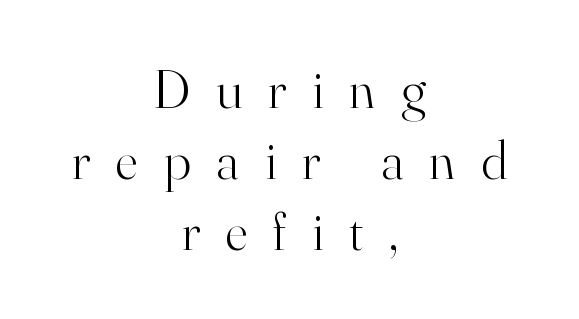
{"serif": "yes", "italic": "no", "bold": "no", "weight": "light", "width": "normal", "stroke_contrast": "high", "x_height": "small", "monospaced": "no", "underline": "no", "align": "center", "line_spacing": "normal", "line_spacing_ratio": 1.29, "letter_spacing": "wide", "letter_spacing_em": 0.47, "glyph_px": 55}
